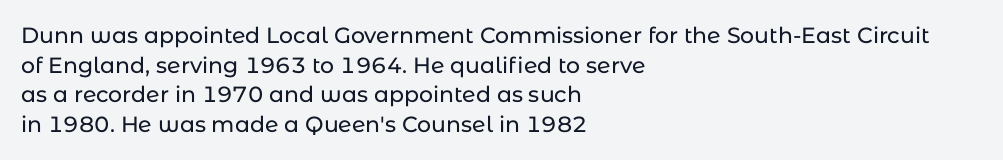
{"italic": "no", "underline": "no", "align": "left", "line_spacing": "normal", "line_spacing_ratio": 1.35, "letter_spacing": "normal", "letter_spacing_em": 0.0, "glyph_px": 22}
